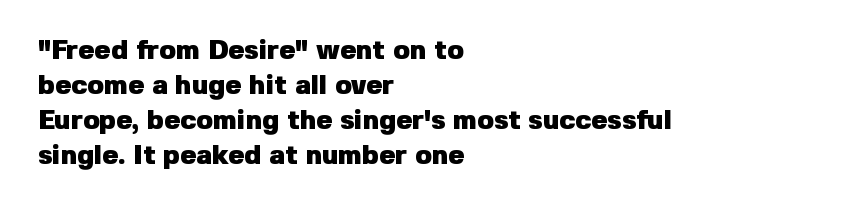
Is there much room between lines? A standard amount, neither cramped nor airy. Emphasis by weight is at full strength: bold. Each word holds together tightly as a unit, with standard inter-letter gaps. Rule under the text: the space is simply empty. Style check: upright. Does the copy run flush right? No — it runs flush left.
